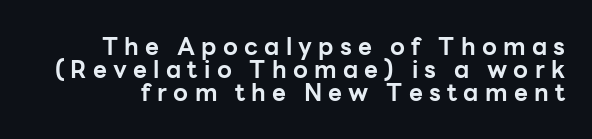
Q: Is the text bold? A: Yes.
Q: Is the text italic (slanted)? A: No, it is upright.
Q: Is the text underlined? A: No.
Q: Is the spacing between letters normal or unusually wide? A: Unusually wide.
Q: Is the spacing between lines tight, normal or loose? A: Tight.
